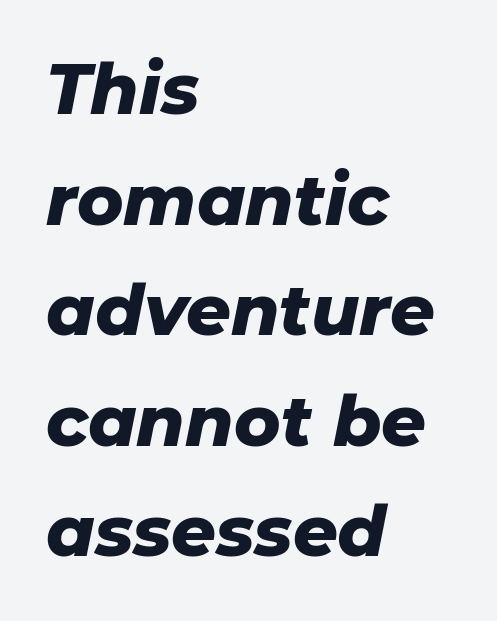
The image shows 70 px heavy type, italic (leaning right); set left-aligned, normal line spacing (1.58x), normal letter spacing, not underlined; low stroke contrast and a medium x-height.
